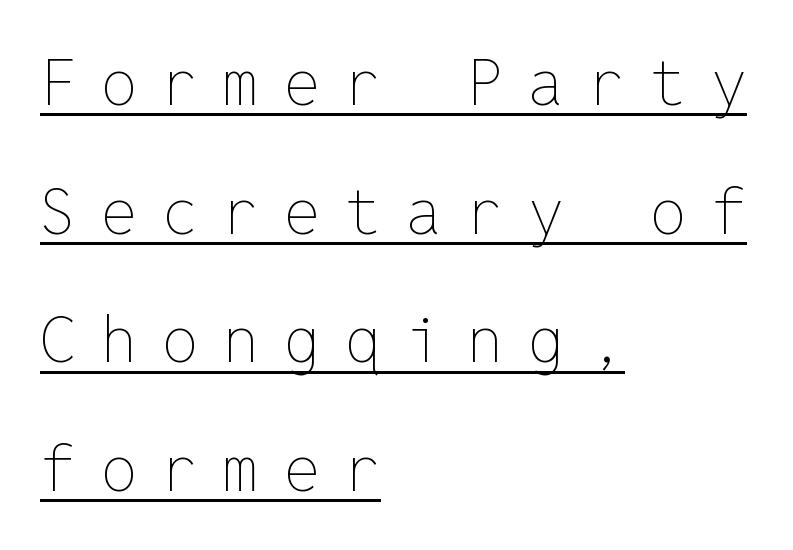
Q: Is the text bold? A: No.
Q: Is the text italic (slanted)? A: No, it is upright.
Q: Is the text underlined? A: Yes.
Q: How is the paragraph aligned? A: Left-aligned.
Q: Is the spacing between letters normal or unusually wide? A: Unusually wide.
Q: Is the spacing between lines tight, normal or loose? A: Loose.
Q: Width (condensed, normal, or wide)? A: Normal.
Q: Stroke contrast? A: Low.
Q: x-height? A: Medium.
Q: Monospaced? A: Yes.
